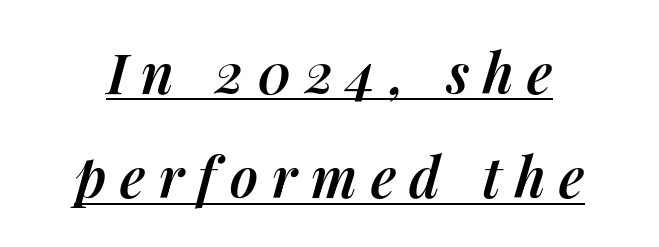
The image shows 55 px semibold type, italic (leaning right); set loose line spacing (1.9x), unusually wide letter spacing (+0.25 em), underlined; medium stroke contrast and a medium x-height.
